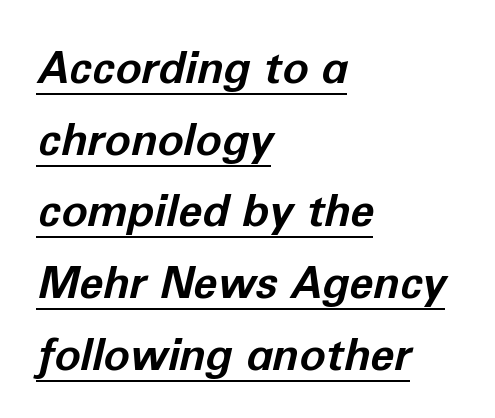
Q: Is the text bold? A: Yes.
Q: Is the text italic (slanted)? A: Yes, it leans right by about 12 degrees.
Q: Is the text underlined? A: Yes.
Q: How is the paragraph aligned? A: Left-aligned.
Q: Is the spacing between letters normal or unusually wide? A: Normal.
Q: Is the spacing between lines tight, normal or loose? A: Normal.
Q: Width (condensed, normal, or wide)? A: Normal.
Q: Stroke contrast? A: Low.
Q: x-height? A: Medium.
Q: Monospaced? A: No.
